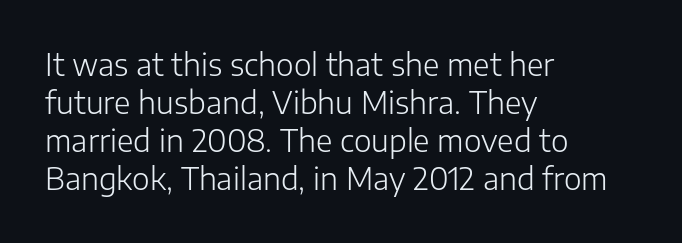
Q: Is the text bold? A: No.
Q: Is the text italic (slanted)? A: No, it is upright.
Q: Is the typeface a serif or a sans-serif typeface? A: Sans-serif.
Q: Is the text underlined? A: No.
Q: How is the paragraph aligned? A: Left-aligned.
Q: Is the spacing between letters normal or unusually wide? A: Normal.
Q: Is the spacing between lines tight, normal or loose? A: Normal.
Q: Width (condensed, normal, or wide)? A: Normal.
Q: Stroke contrast? A: Low.
Q: x-height? A: Medium.
Q: Monospaced? A: No.
